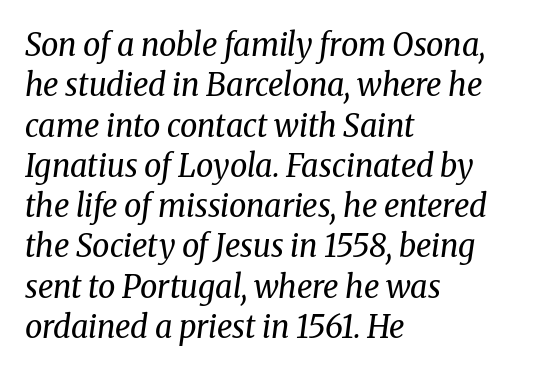
The image shows 31 px regular-weight serif type, italic (leaning right); set left-aligned, normal line spacing (1.3x), normal letter spacing, not underlined; medium stroke contrast and a medium x-height.
